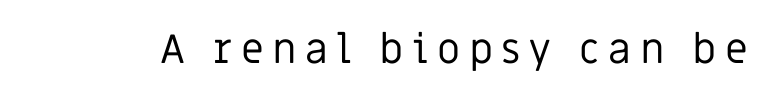
Compared with typical body copy, the letter spacing here is much looser. This sample has the flowing, uneven cadence of proportional lettering. Italic: no, the glyphs are upright roman. Note: no serifs on the glyphs. Descenders hang freely into open space.
